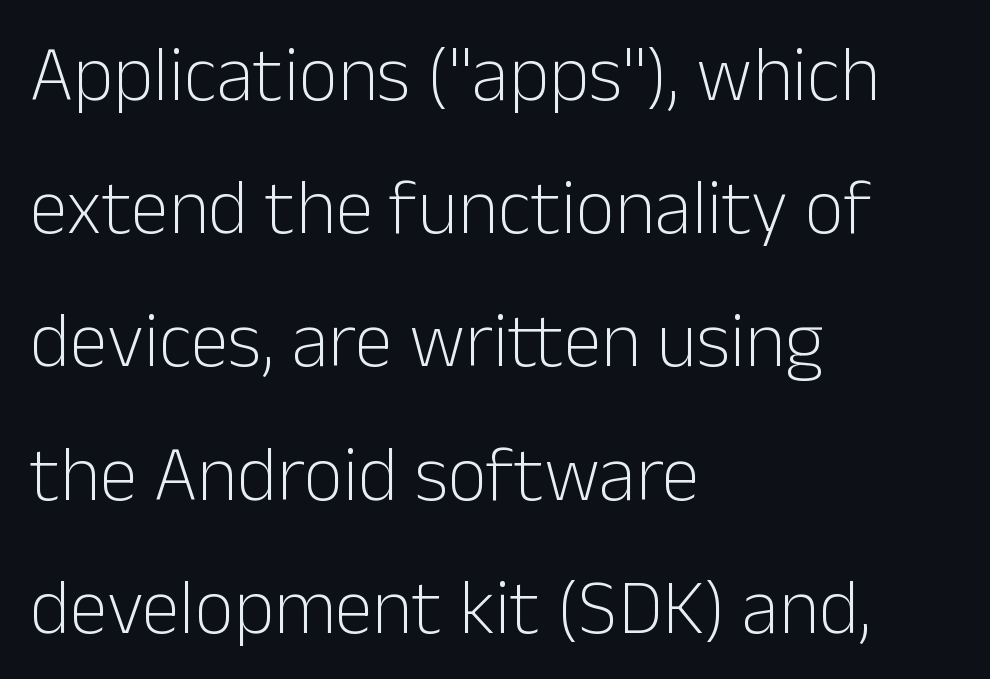
Q: Is the text bold? A: No.
Q: Is the text italic (slanted)? A: No, it is upright.
Q: Is the typeface a serif or a sans-serif typeface? A: Sans-serif.
Q: Is the text underlined? A: No.
Q: How is the paragraph aligned? A: Left-aligned.
Q: Is the spacing between letters normal or unusually wide? A: Normal.
Q: Width (condensed, normal, or wide)? A: Normal.
Q: Stroke contrast? A: Low.
Q: x-height? A: Medium.
Q: Monospaced? A: No.
